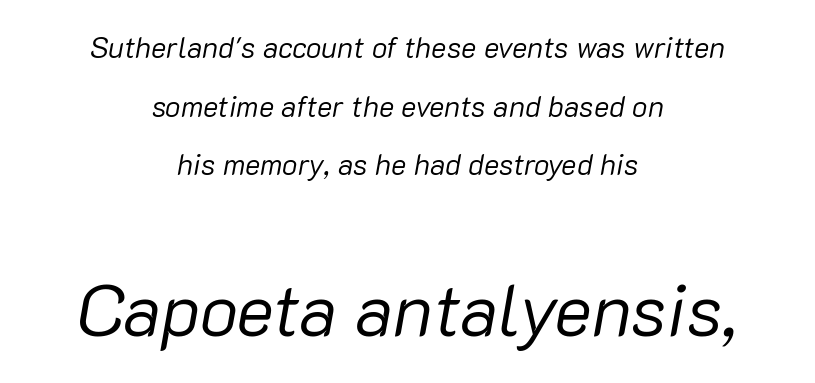
The space between consecutive lines is lavish. Students, note that the glyphs here touch the page at normal intervals. The typesetter chose a symmetrical, centered arrangement here. Here the designer chose a conventional face with non-uniform glyph widths. Unmarked baselines from the first word to the last. Letters have the restrained weight of plain body copy at most.
